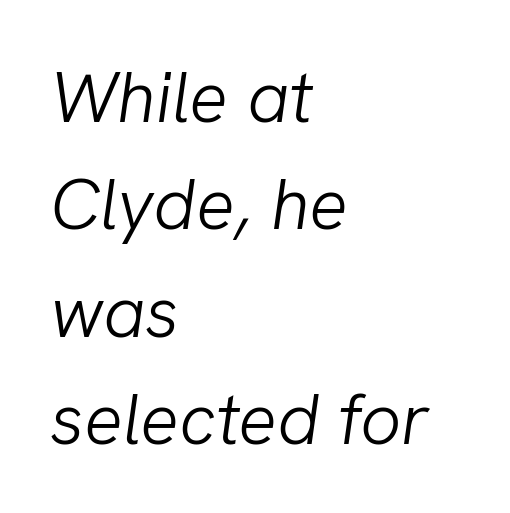
Q: Is the text bold? A: No.
Q: Is the text italic (slanted)? A: Yes, it leans right by about 8 degrees.
Q: Is the text underlined? A: No.
Q: How is the paragraph aligned? A: Left-aligned.
Q: Is the spacing between letters normal or unusually wide? A: Normal.
Q: Is the spacing between lines tight, normal or loose? A: Normal.
Q: Width (condensed, normal, or wide)? A: Normal.
Q: Stroke contrast? A: Low.
Q: x-height? A: Medium.
Q: Monospaced? A: No.
